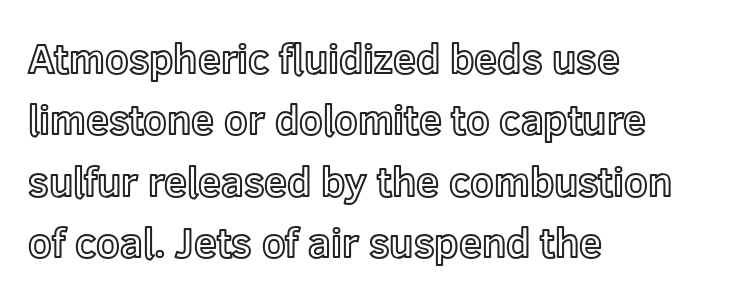
{"italic": "no", "width": "normal", "x_height": "medium", "monospaced": "no", "underline": "no", "align": "left", "line_spacing": "normal", "line_spacing_ratio": 1.5, "letter_spacing": "normal", "letter_spacing_em": 0.0, "glyph_px": 41}
